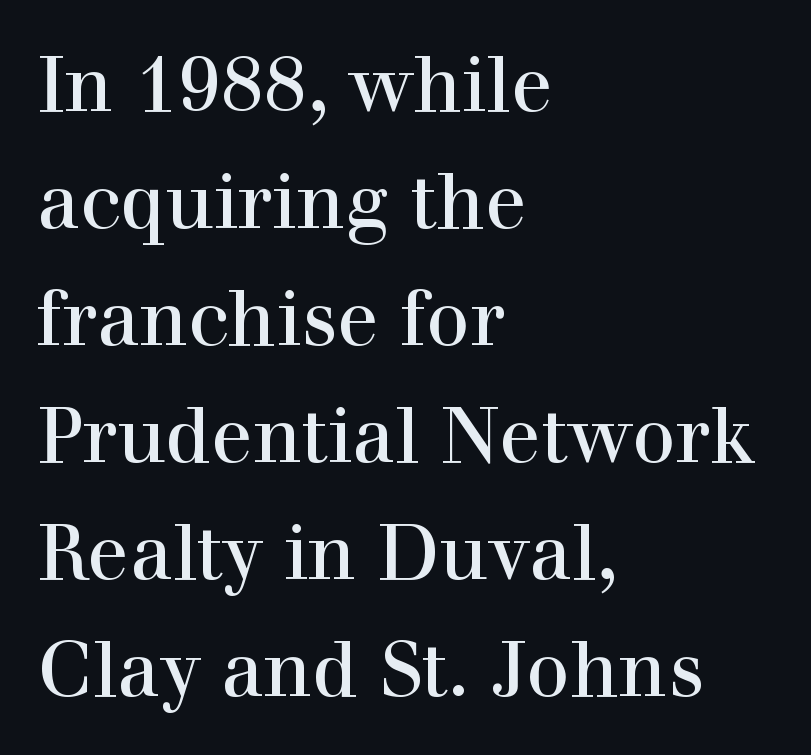
In terms of posture, this sample is upright. One glance says typical: line gaps are just what's usual. Left-aligned paragraph, ragged on the right. Bare-footed words on every line.
